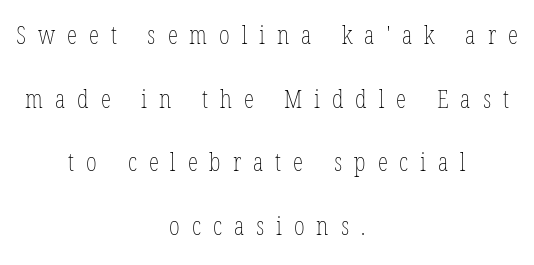
{"italic": "no", "bold": "no", "underline": "no", "align": "center", "line_spacing": "loose", "line_spacing_ratio": 2.45, "letter_spacing": "wide", "letter_spacing_em": 0.46, "glyph_px": 26}
